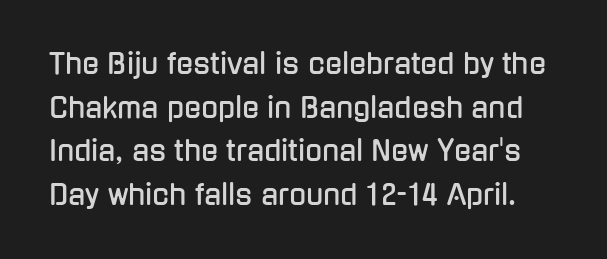
{"serif": "no", "italic": "no", "width": "condensed", "stroke_contrast": "low", "x_height": "medium", "monospaced": "no", "underline": "no", "line_spacing": "normal", "line_spacing_ratio": 1.56, "letter_spacing": "normal", "letter_spacing_em": 0.0, "glyph_px": 28}
